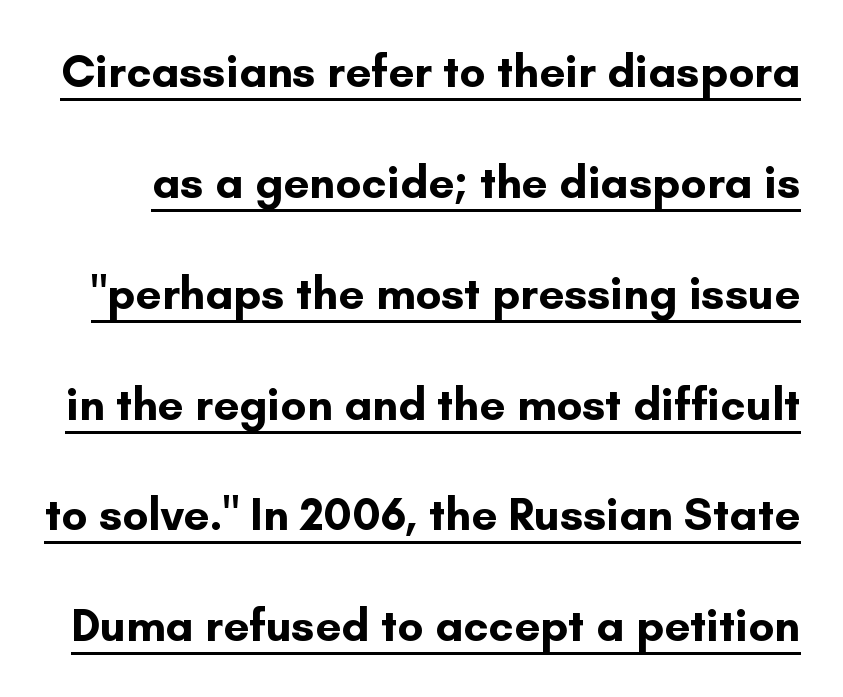
{"serif": "no", "italic": "no", "bold": "yes", "weight": "bold", "width": "normal", "stroke_contrast": "low", "x_height": "small", "monospaced": "no", "underline": "yes", "line_spacing": "loose", "line_spacing_ratio": 2.41, "letter_spacing": "normal", "letter_spacing_em": 0.0, "glyph_px": 46}
